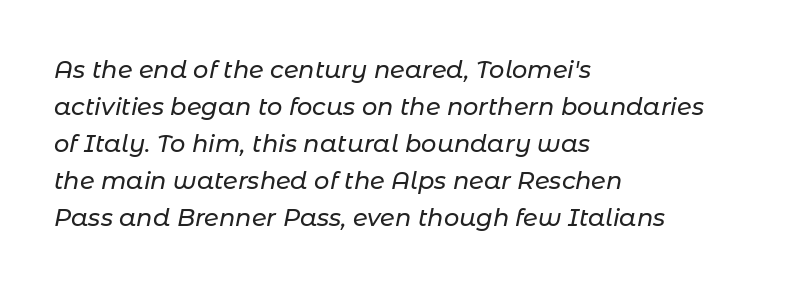
{"italic": "yes", "lean": "right", "slant_degrees": 11, "underline": "no", "align": "left", "line_spacing": "normal", "line_spacing_ratio": 1.54, "letter_spacing": "normal", "letter_spacing_em": 0.0, "glyph_px": 24}
